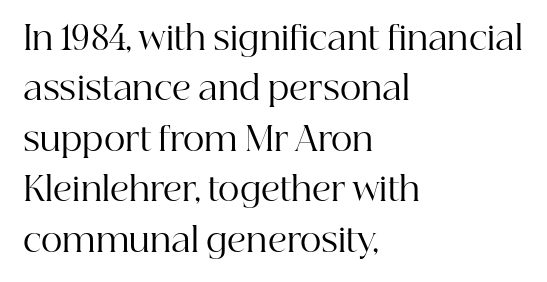
{"serif": "yes", "italic": "no", "bold": "no", "weight": "regular", "width": "normal", "stroke_contrast": "high", "x_height": "medium", "monospaced": "no", "underline": "no", "align": "left", "line_spacing": "normal", "line_spacing_ratio": 1.53, "letter_spacing": "normal", "letter_spacing_em": 0.0, "glyph_px": 33}
